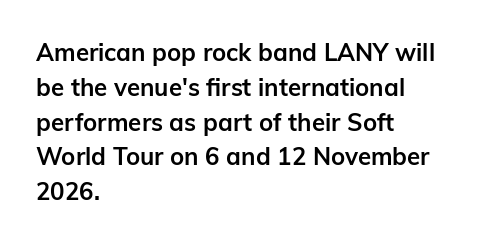
Nope, not italic — everything's standing straight. The passage shown has conventional tracking throughout. Bold? Absolutely — the strokes are thick and heavy. If you drew a ruler down the left edge, every line would touch it. The gap between lines stays unmarked. Horizontal bands of white between lines are of average thickness.
